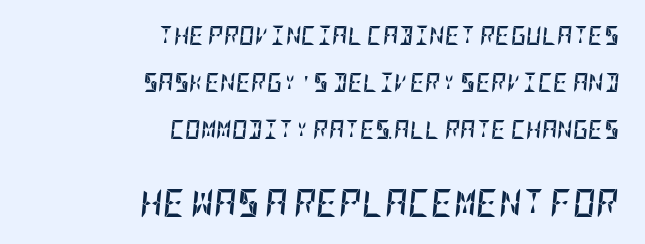
The image shows 28 px semibold, condensed type, italic (leaning right); set right-aligned, loose line spacing (2.47x), normal letter spacing, not underlined; the second (bottom) block is 1.47x larger; low stroke contrast and a large x-height.
